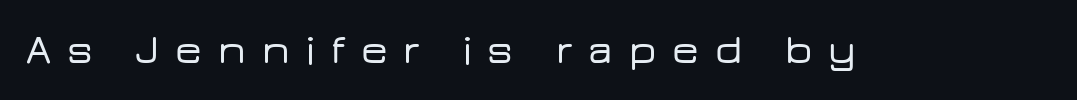
{"serif": "no", "italic": "no", "width": "wide", "stroke_contrast": "low", "x_height": "medium", "monospaced": "no", "underline": "no", "letter_spacing": "wide", "letter_spacing_em": 0.38, "glyph_px": 42}
